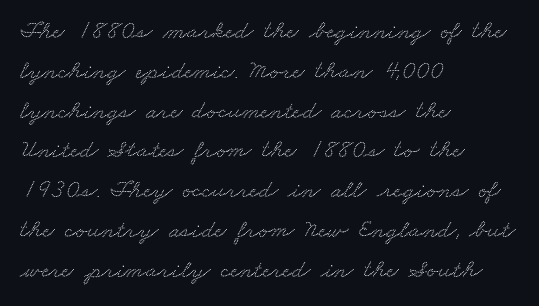
The image shows 26 px text type; set left-aligned, normal line spacing (1.53x), normal letter spacing, not underlined.
